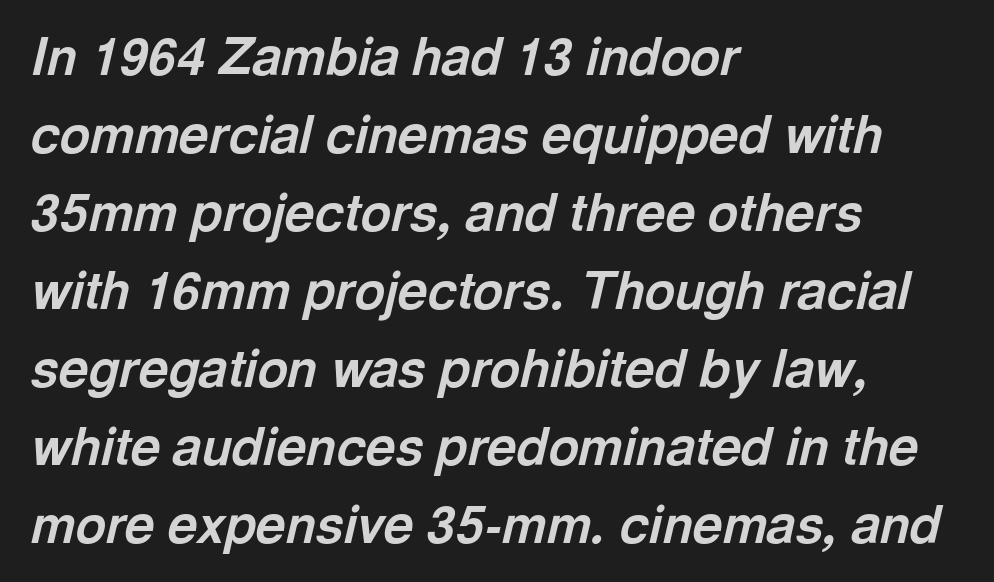
{"italic": "yes", "lean": "right", "slant_degrees": 13, "bold": "yes", "weight": "bold", "width": "normal", "x_height": "medium", "monospaced": "no", "underline": "no", "align": "left", "line_spacing": "normal", "line_spacing_ratio": 1.5, "letter_spacing": "normal", "letter_spacing_em": 0.0, "glyph_px": 52}
